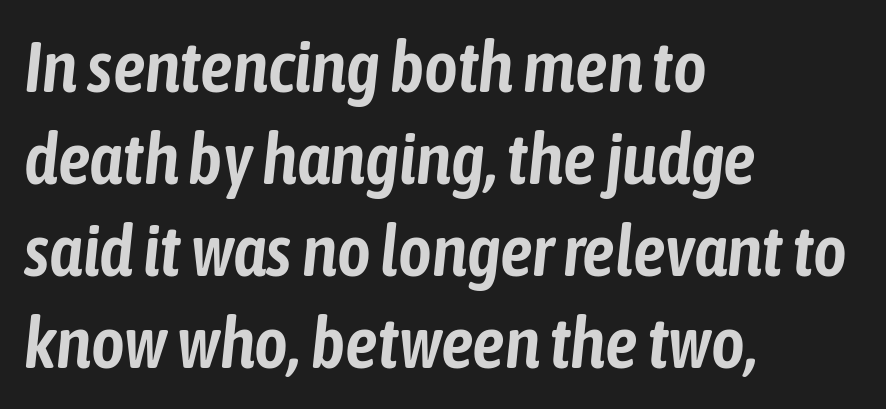
These lines are rendered in a variable-pitch font. Left-aligned paragraph, ragged on the right. Characters are canted at an angle relative to the baseline's perpendicular. Here the glyphs are tracked normally, forming tight word shapes. Baseline-to-baseline distance is the conventional proportion of letter height.
